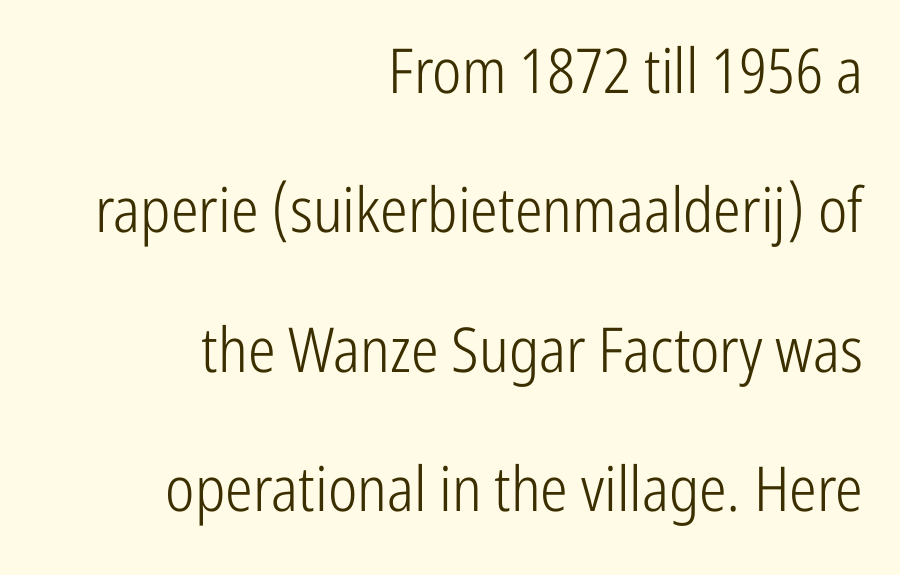
The gap between lines stays unmarked. Do the characters align in a grid? No, the font is proportional. The vertical gap from one line to the next is large. Line ends are locked; line starts wander. Type style note: lacks serifs. The tracking reads as untouched default to a designer's eye.
